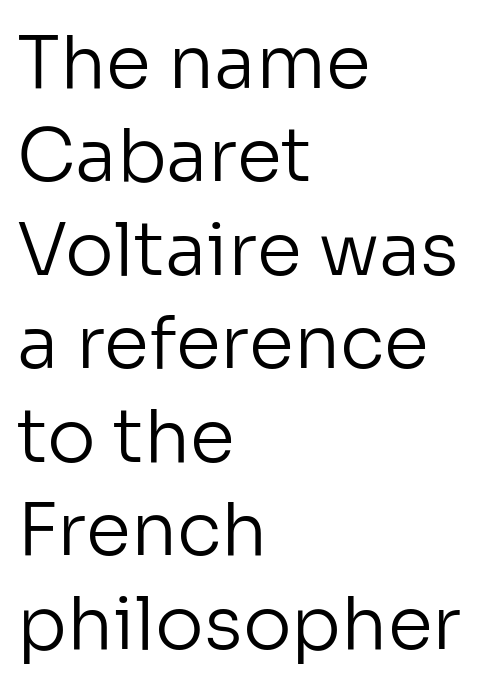
The lettering stays uniformly vertical, giving the passage a roman look. Layout note: lines flush left. How are the letters spaced? Ordinarily, with no added tracking. Regular leading. Check where the strokes stop: nothing finishes them off — pure sans.
